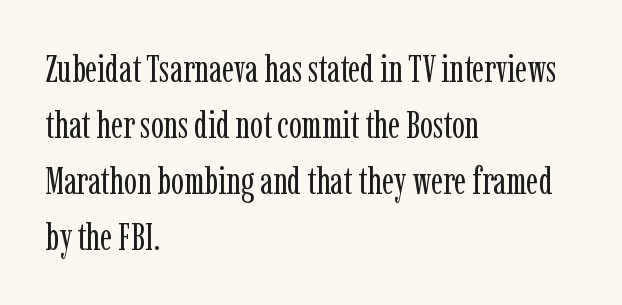
Q: Is the text bold? A: No.
Q: Is the text italic (slanted)? A: No, it is upright.
Q: Is the typeface a serif or a sans-serif typeface? A: Serif.
Q: Is the text underlined? A: No.
Q: How is the paragraph aligned? A: Left-aligned.
Q: Is the spacing between letters normal or unusually wide? A: Normal.
Q: Is the spacing between lines tight, normal or loose? A: Normal.
Q: Width (condensed, normal, or wide)? A: Condensed.
Q: Stroke contrast? A: Low.
Q: x-height? A: Medium.
Q: Monospaced? A: No.
